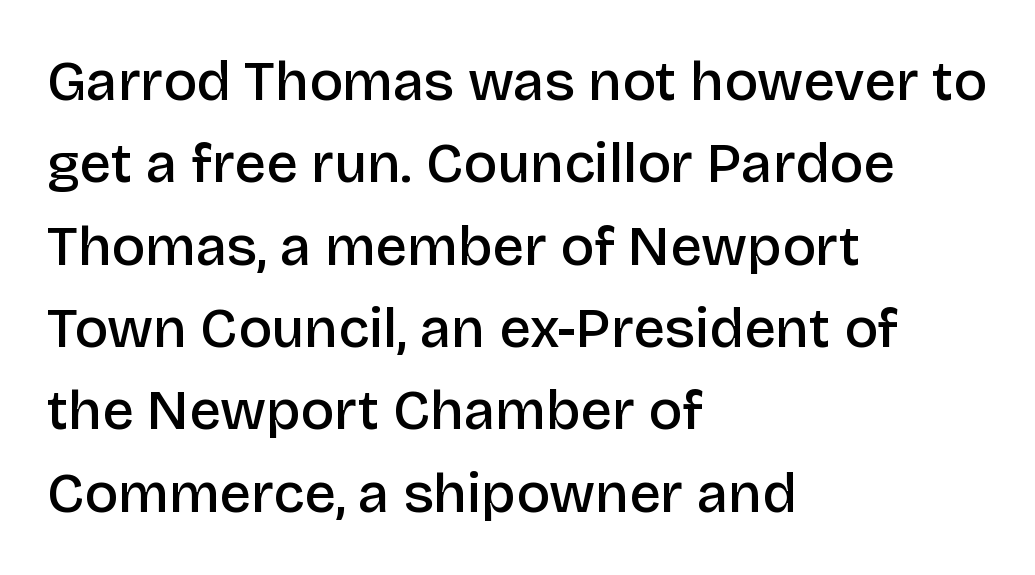
Q: Is the text bold? A: Semi-bold.
Q: Is the text italic (slanted)? A: No, it is upright.
Q: Is the typeface a serif or a sans-serif typeface? A: Sans-serif.
Q: Is the text underlined? A: No.
Q: How is the paragraph aligned? A: Left-aligned.
Q: Is the spacing between letters normal or unusually wide? A: Normal.
Q: Is the spacing between lines tight, normal or loose? A: Normal.
Q: Width (condensed, normal, or wide)? A: Normal.
Q: Stroke contrast? A: Low.
Q: x-height? A: Large.
Q: Monospaced? A: No.
